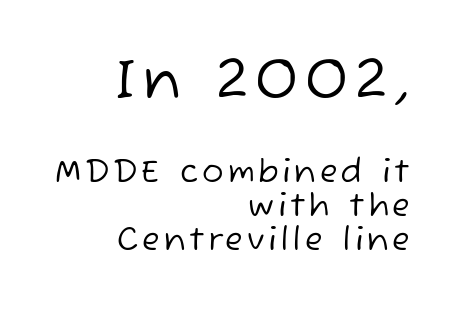
No extra ink here — the face is not bold. The compositor pushed each line to the right boundary. Size hierarchy here favors the leading block over the trailing one. You could not count columns in this text — the font is proportionally spaced. Rows of type sit shoulder to shoulder in the vertical direction.
